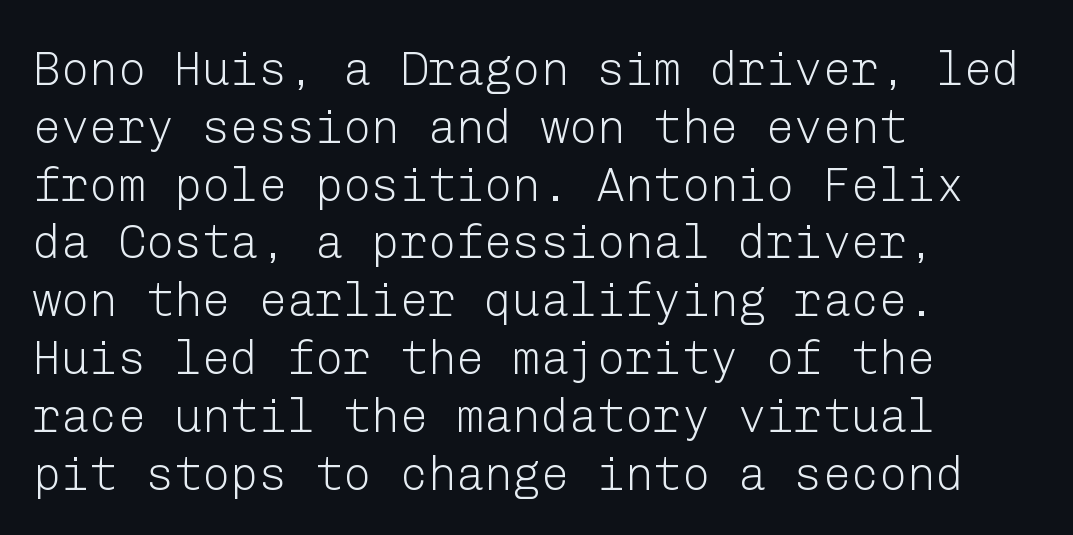
Nobody drew a line under any word here. To sum up the face: it is a sans, with no serifs. Unbolded letterforms with no extra heft. Standard letterfit; no display-style spreading of the glyphs.
